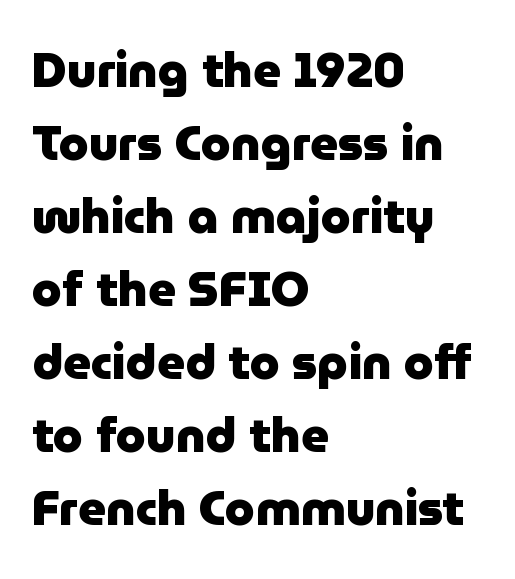
The letters stand straight up with perfectly vertical stems. The gap between lines stays unmarked. A classic flush-left, rag-right setting is used for this passage. The type family on display is of the sans-serif kind. Pretty heavy lettering here — definitely bold. Honestly, the row spacing looks completely unremarkable.
